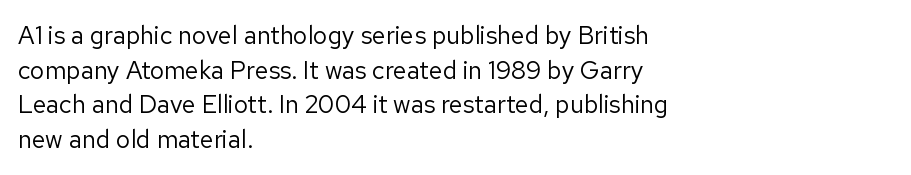
The letters stand straight up with perfectly vertical stems. The typesetter chose a ragged-right arrangement here. What's the leading like? Ordinary, nothing unusual. Nothing unusual about the tracking: characters are spaced as the font intends. Is the stroke heavy? The answer is a plain regular-or-lighter.
